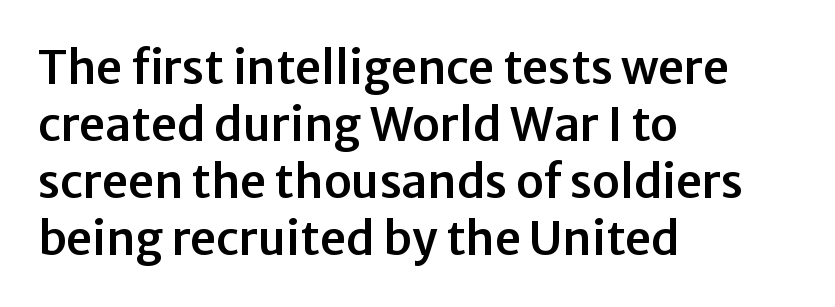
{"serif": "no", "italic": "no", "width": "normal", "stroke_contrast": "low", "x_height": "medium", "monospaced": "no", "underline": "no", "align": "left", "line_spacing_ratio": 1.24, "letter_spacing": "normal", "letter_spacing_em": 0.0, "glyph_px": 46}
